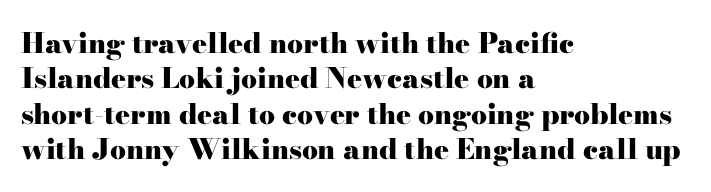
Evenly set lines give the paragraph a standard silhouette. Typeset ragged right — the left edge is the straight one. Notice how the stems are strictly vertical — no italics here. Type without underlining. Examine the stroke ends and you'll spot serifs.
